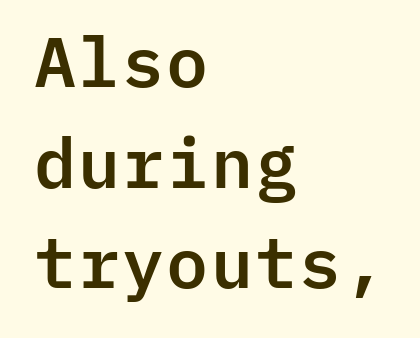
Q: Is the text italic (slanted)? A: No, it is upright.
Q: Is the typeface a serif or a sans-serif typeface? A: Sans-serif.
Q: Is the text underlined? A: No.
Q: How is the paragraph aligned? A: Left-aligned.
Q: Is the spacing between letters normal or unusually wide? A: Normal.
Q: Is the spacing between lines tight, normal or loose? A: Normal.
Q: Width (condensed, normal, or wide)? A: Normal.
Q: Stroke contrast? A: Low.
Q: x-height? A: Medium.
Q: Monospaced? A: Yes.
